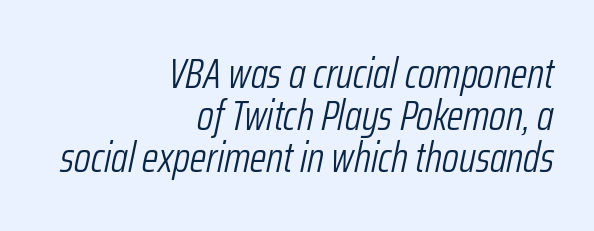
The image shows 42 px light, condensed type, italic (leaning right); set right-aligned, tight line spacing (1.0x), normal letter spacing, not underlined; low stroke contrast and a medium x-height.
